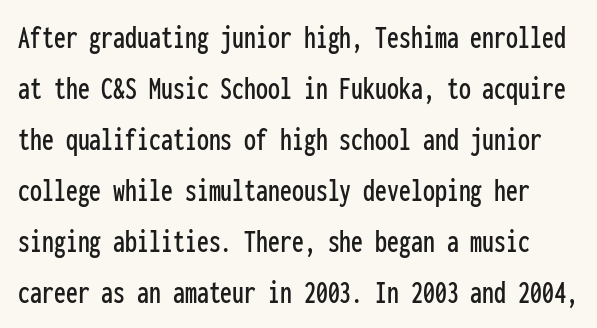
The image shows 34 px condensed sans-serif type, upright, monospaced; set normal line spacing (1.5x), normal letter spacing, not underlined; low stroke contrast and a medium x-height.
